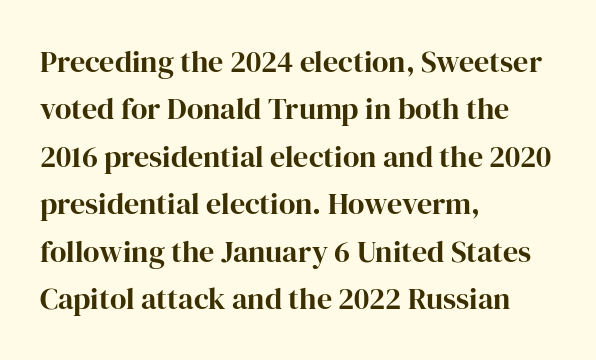
Q: Is the text italic (slanted)? A: No, it is upright.
Q: Is the typeface a serif or a sans-serif typeface? A: Serif.
Q: Is the text underlined? A: No.
Q: How is the paragraph aligned? A: Left-aligned.
Q: Is the spacing between letters normal or unusually wide? A: Normal.
Q: Is the spacing between lines tight, normal or loose? A: Normal.
Q: Width (condensed, normal, or wide)? A: Normal.
Q: Stroke contrast? A: High.
Q: x-height? A: Medium.
Q: Monospaced? A: No.
